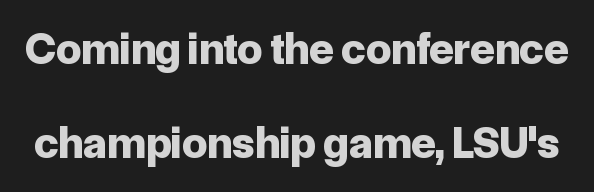
{"serif": "no", "italic": "no", "bold": "yes", "weight": "bold", "width": "normal", "stroke_contrast": "low", "x_height": "medium", "monospaced": "no", "underline": "no", "line_spacing": "loose", "line_spacing_ratio": 2.09, "letter_spacing": "normal", "letter_spacing_em": 0.0, "glyph_px": 45}
